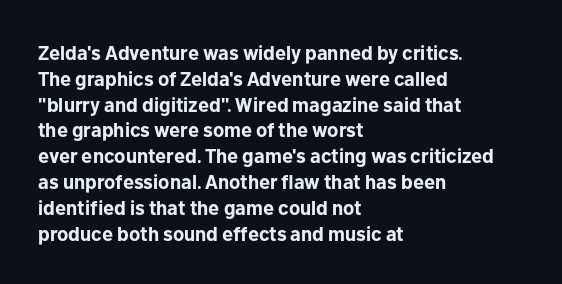
A typesetter would call this zero additional tracking. A classic flush-left, rag-right setting is used for this passage. The letters stand upright; this is a roman face. The glyphs are unaccompanied by any horizontal stroke below them. Line spacing here is normal.
